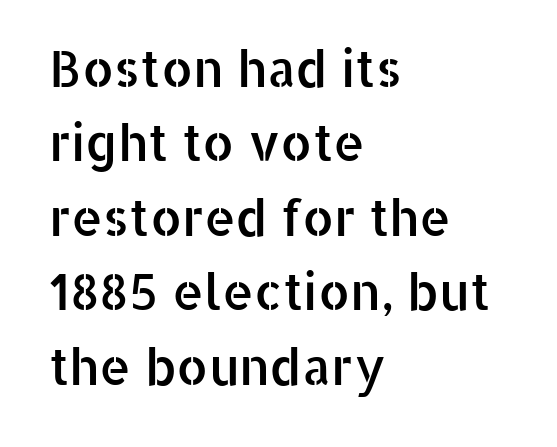
The image shows 50 px sans-serif type, upright; set left-aligned, normal line spacing (1.49x), normal letter spacing, not underlined; low stroke contrast and a medium x-height.
